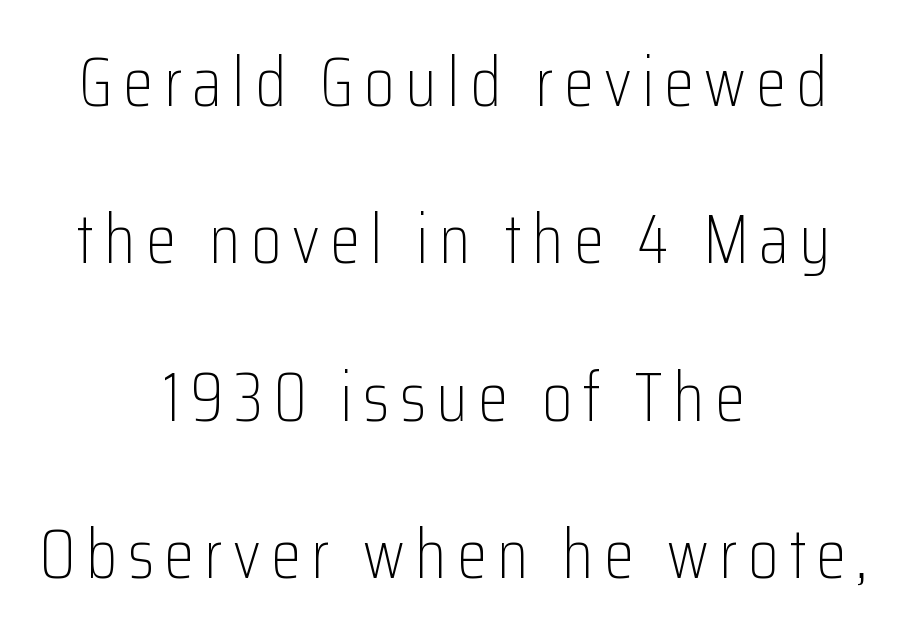
Q: Is the text bold? A: No.
Q: Is the text italic (slanted)? A: No, it is upright.
Q: Is the typeface a serif or a sans-serif typeface? A: Sans-serif.
Q: Is the text underlined? A: No.
Q: How is the paragraph aligned? A: Centered.
Q: Is the spacing between lines tight, normal or loose? A: Loose.
Q: Width (condensed, normal, or wide)? A: Condensed.
Q: Stroke contrast? A: Low.
Q: x-height? A: Medium.
Q: Monospaced? A: No.
